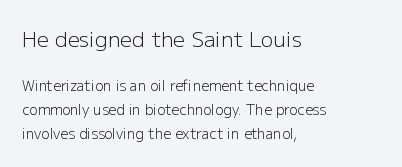
The image shows 21 px text type, upright; set left-aligned, normal line spacing (1.7x), normal letter spacing, not underlined; the first (top) block is 1.5x larger.
